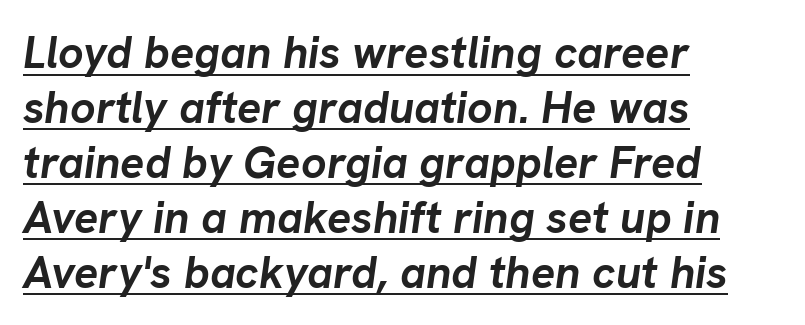
The image shows 45 px semibold type, italic (leaning right); set left-aligned, line spacing 1.22x, normal letter spacing, underlined; low stroke contrast and a medium x-height.
